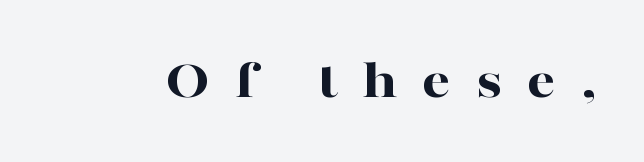
{"serif": "yes", "italic": "no", "bold": "yes", "weight": "bold", "width": "wide", "stroke_contrast": "high", "x_height": "medium", "monospaced": "no", "underline": "no", "letter_spacing": "wide", "letter_spacing_em": 0.45, "glyph_px": 56}
